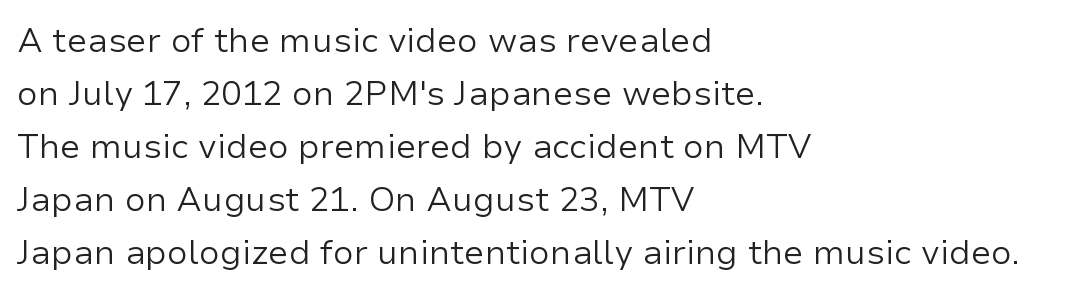
{"serif": "no", "italic": "no", "bold": "no", "weight": "regular", "width": "normal", "stroke_contrast": "low", "x_height": "medium", "monospaced": "no", "underline": "no", "align": "left", "line_spacing": "normal", "line_spacing_ratio": 1.56, "letter_spacing": "normal", "letter_spacing_em": 0.0, "glyph_px": 34}
